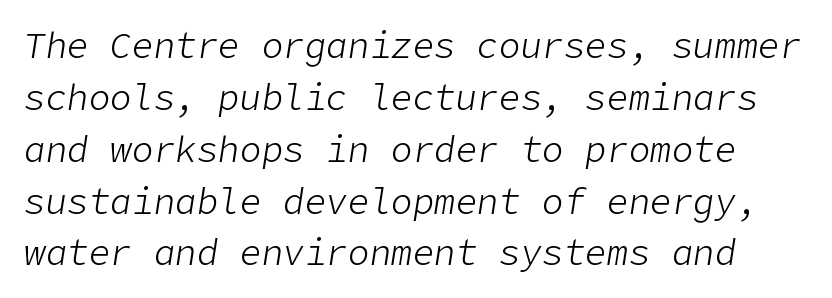
Q: Is the text bold? A: No.
Q: Is the text italic (slanted)? A: Yes, it leans right by about 9 degrees.
Q: Is the text underlined? A: No.
Q: Is the spacing between letters normal or unusually wide? A: Normal.
Q: Is the spacing between lines tight, normal or loose? A: Normal.
Q: Width (condensed, normal, or wide)? A: Normal.
Q: Stroke contrast? A: Low.
Q: x-height? A: Medium.
